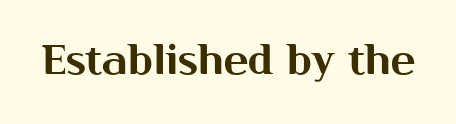
The specimen reads as upright at a glance. No word sits above an underline. Look at the bottom of the vertical strokes: they stop flat, with no serifs. The type is set solid horizontally, with unmodified tracking.
